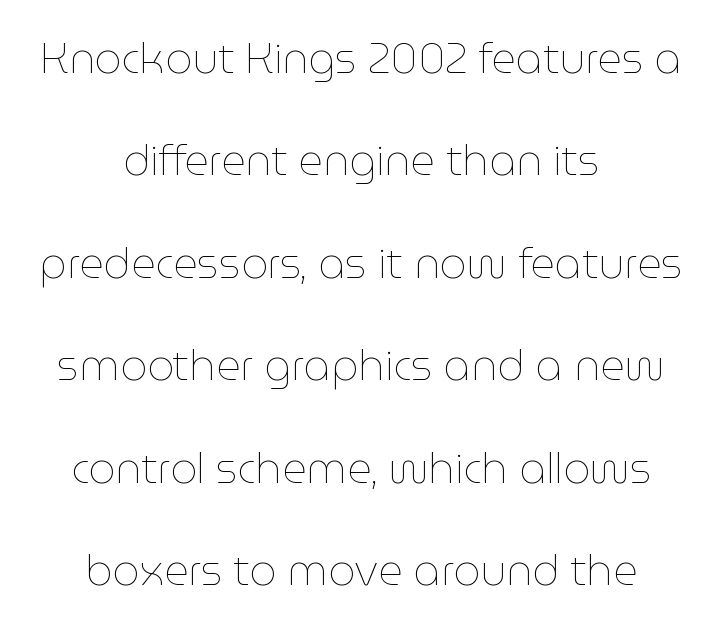
{"italic": "no", "bold": "no", "weight": "thin", "width": "normal", "stroke_contrast": "low", "x_height": "medium", "monospaced": "no", "underline": "no", "align": "center", "line_spacing": "loose", "line_spacing_ratio": 2.44, "letter_spacing": "normal", "letter_spacing_em": 0.0, "glyph_px": 42}
